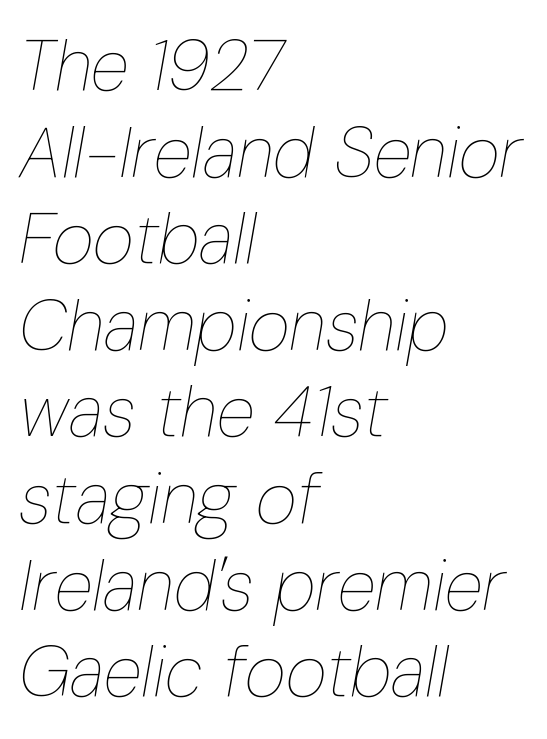
A student would call this left alignment; a typographer would say flush left, rag right. Is this a fixed-width face? No — the glyphs have proportional, varying widths. The letters sit at their default tracking, neither squeezed nor spread. Decoration check: the copy has no underline. Characters are canted at an angle relative to the baseline's perpendicular. No extra ink here — the face is not bold.
